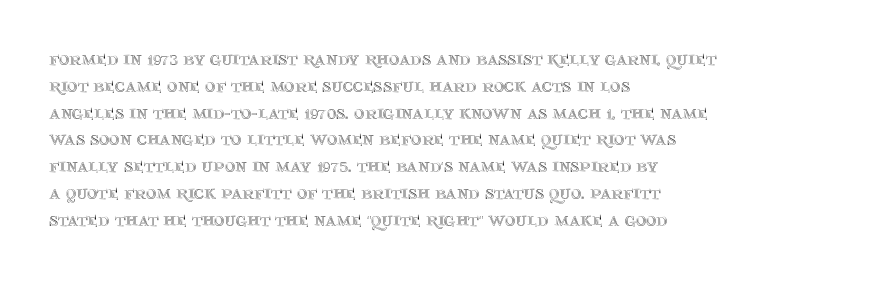
Q: Is the text italic (slanted)? A: No, it is upright.
Q: Is the text underlined? A: No.
Q: How is the paragraph aligned? A: Left-aligned.
Q: Is the spacing between letters normal or unusually wide? A: Normal.
Q: Is the spacing between lines tight, normal or loose? A: Normal.
